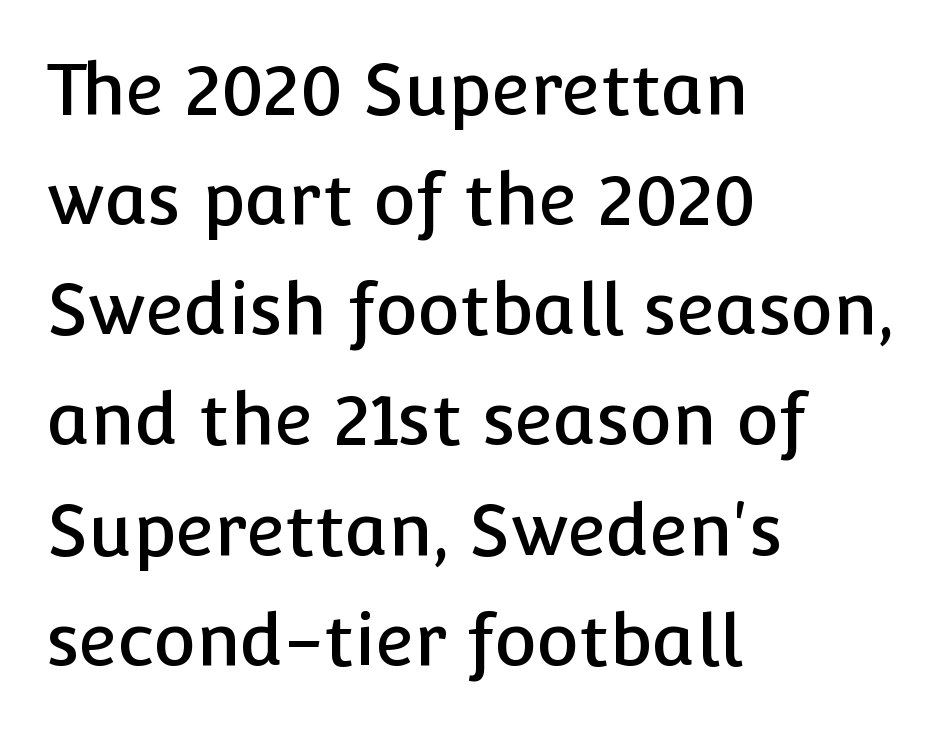
{"serif": "no", "italic": "no", "width": "normal", "stroke_contrast": "low", "x_height": "medium", "monospaced": "no", "underline": "no", "align": "left", "line_spacing": "normal", "line_spacing_ratio": 1.53, "letter_spacing": "normal", "letter_spacing_em": 0.0, "glyph_px": 72}
